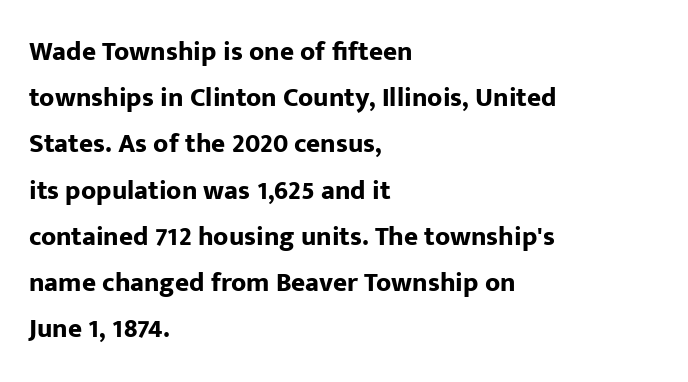
This rendering uses left alignment, leaving the right contour irregular. The lettering stays uniformly vertical, giving the passage a roman look. Short note: letters normally spaced. The letters are bold, with thick, heavy strokes. The glyphs are unaccompanied by any horizontal stroke below them.
